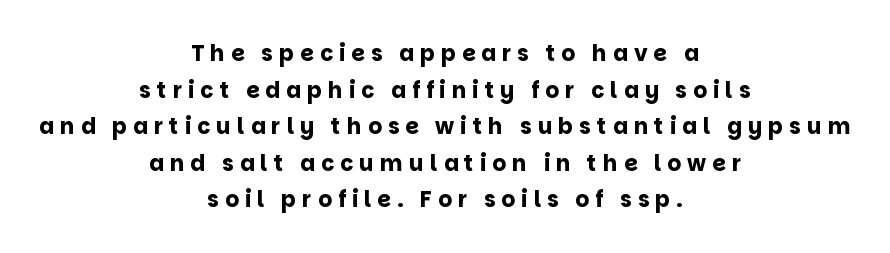
The image shows 22 px bold type, upright; set centered, normal line spacing (1.66x), unusually wide letter spacing (+0.27 em), not underlined.
